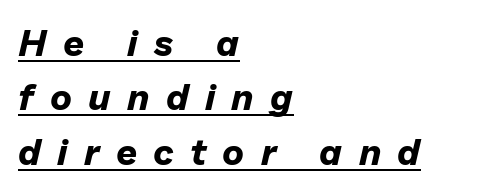
{"italic": "yes", "lean": "right", "slant_degrees": 13, "bold": "yes", "weight": "bold", "width": "normal", "stroke_contrast": "low", "x_height": "medium", "monospaced": "no", "underline": "yes", "align": "left", "line_spacing": "normal", "line_spacing_ratio": 1.47, "letter_spacing": "wide", "letter_spacing_em": 0.44, "glyph_px": 37}
